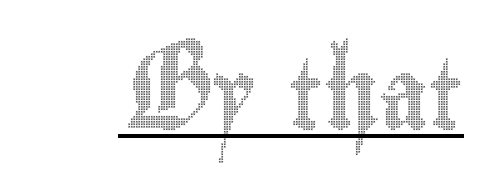
Q: Is the text italic (slanted)? A: No, it is upright.
Q: Is the text underlined? A: Yes.
Q: Is the spacing between letters normal or unusually wide? A: Normal.
Q: Width (condensed, normal, or wide)? A: Condensed.
Q: x-height? A: Small.
Q: Monospaced? A: No.
